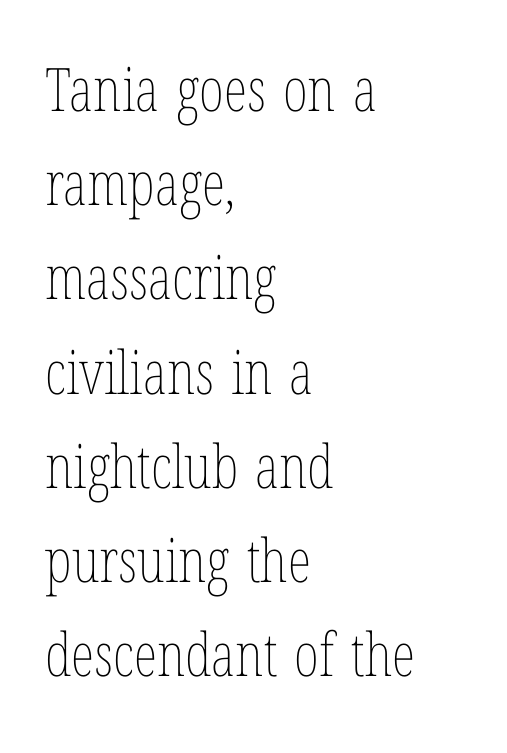
{"italic": "no", "bold": "no", "weight": "thin", "width": "condensed", "stroke_contrast": "low", "x_height": "medium", "monospaced": "no", "underline": "no", "align": "left", "line_spacing": "normal", "line_spacing_ratio": 1.57, "letter_spacing": "normal", "letter_spacing_em": 0.0, "glyph_px": 60}
